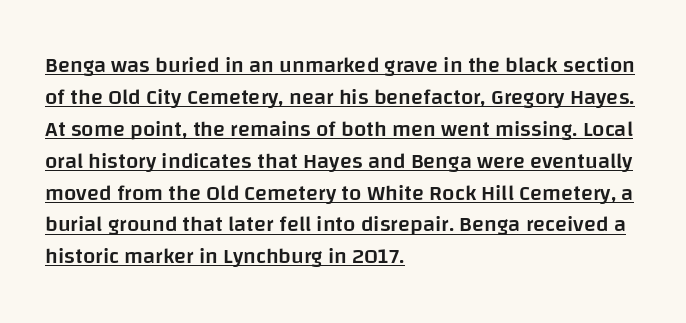
Notice how the passage keeps a crisp vertical edge on the left only. The strokes are fattened partway — semibold, not bold. Notice how a bar underscores the lettering throughout. This is the regular roman posture of the typeface. The tracking reads as untouched default to a designer's eye. Normally led — the rows are evenly, conventionally spaced.
